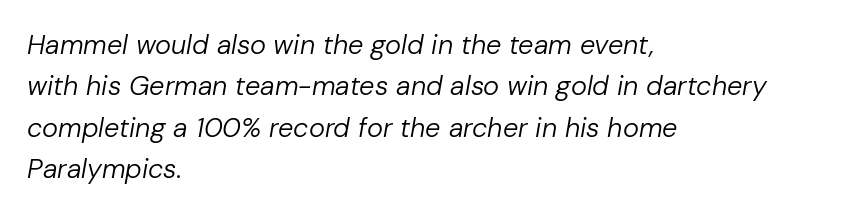
The face used here has a pronounced slope to its letters. The vertical gap from one line to the next is medium. The gaps between neighbouring characters are ordinary and unremarkable. No extra ink here — the face is not bold. Plain, unruled lines of type. Is the block centered? No — it sits flush against the left margin.
